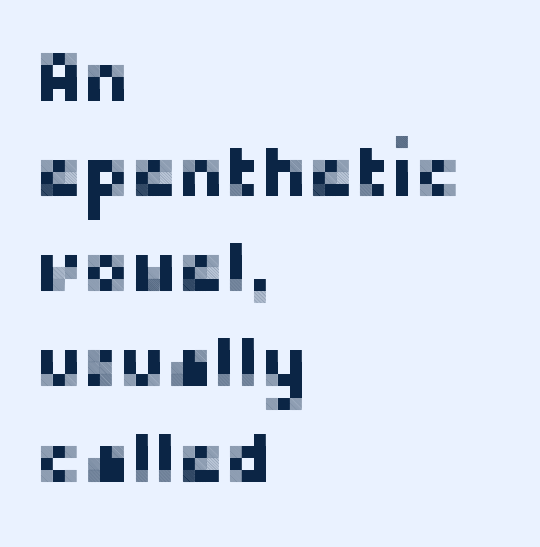
{"serif": "no", "italic": "no", "width": "normal", "stroke_contrast": "low", "x_height": "medium", "monospaced": "no", "underline": "no", "align": "left", "line_spacing": "normal", "line_spacing_ratio": 1.34, "letter_spacing": "normal", "letter_spacing_em": 0.0, "glyph_px": 71}
